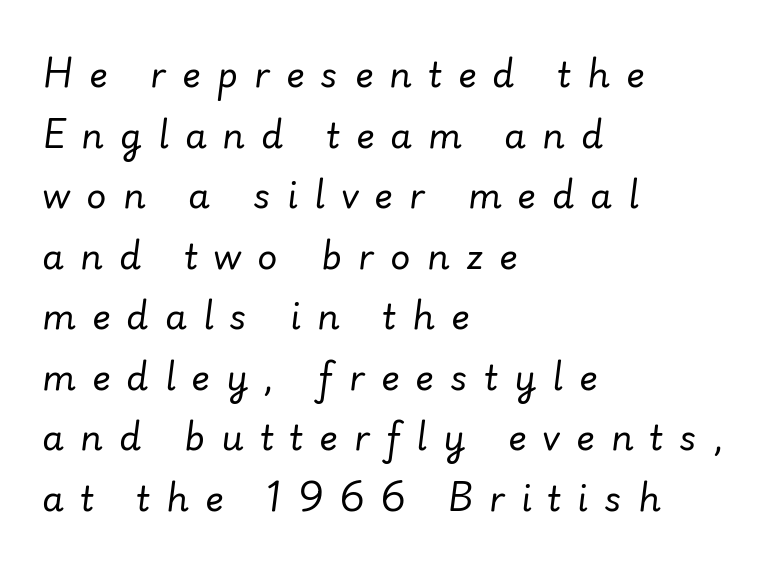
{"italic": "yes", "lean": "right", "slant_degrees": 7, "bold": "no", "weight": "regular", "width": "normal", "stroke_contrast": "low", "x_height": "small", "monospaced": "no", "underline": "no", "align": "left", "line_spacing_ratio": 1.73, "letter_spacing": "wide", "letter_spacing_em": 0.46, "glyph_px": 35}
